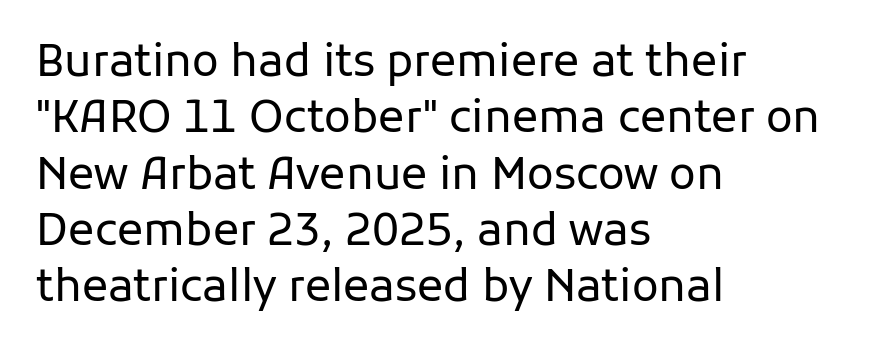
{"serif": "no", "italic": "no", "bold": "no", "weight": "regular", "width": "normal", "stroke_contrast": "low", "x_height": "medium", "monospaced": "no", "underline": "no", "align": "left", "line_spacing": "normal", "line_spacing_ratio": 1.28, "letter_spacing": "normal", "letter_spacing_em": 0.0, "glyph_px": 44}
